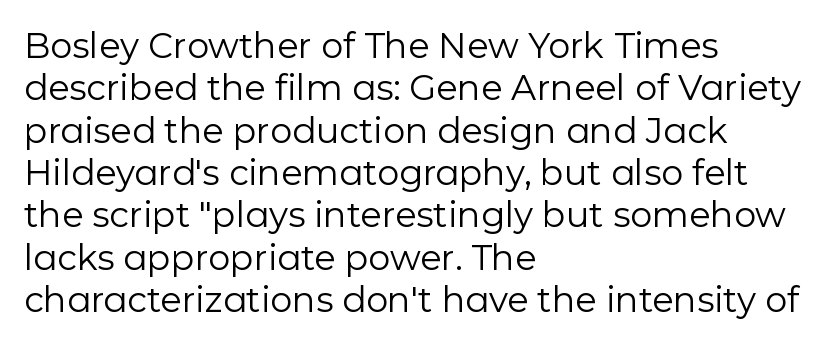
{"serif": "no", "italic": "no", "bold": "no", "weight": "regular", "width": "normal", "stroke_contrast": "low", "x_height": "medium", "monospaced": "no", "underline": "no", "align": "left", "line_spacing_ratio": 1.21, "letter_spacing": "normal", "letter_spacing_em": 0.0, "glyph_px": 35}
